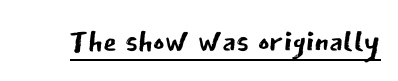
{"serif": "no", "italic": "no", "bold": "no", "weight": "regular", "width": "normal", "stroke_contrast": "low", "x_height": "medium", "monospaced": "no", "underline": "yes", "letter_spacing": "normal", "letter_spacing_em": 0.0, "glyph_px": 44}
